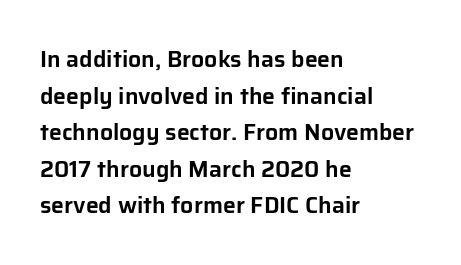
Rendered with straight, roman letterforms. Notice how the passage keeps a crisp vertical edge on the left only. A typesetter would call this leading conventional body-copy spacing. Is the letter spacing exaggerated? No — it looks like the ordinary default.
